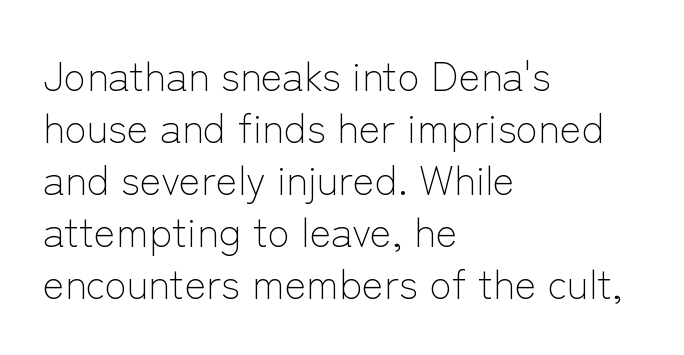
{"serif": "no", "italic": "no", "bold": "no", "weight": "light", "width": "normal", "stroke_contrast": "low", "x_height": "medium", "monospaced": "no", "underline": "no", "align": "left", "line_spacing": "normal", "line_spacing_ratio": 1.27, "letter_spacing": "normal", "letter_spacing_em": 0.0, "glyph_px": 41}
